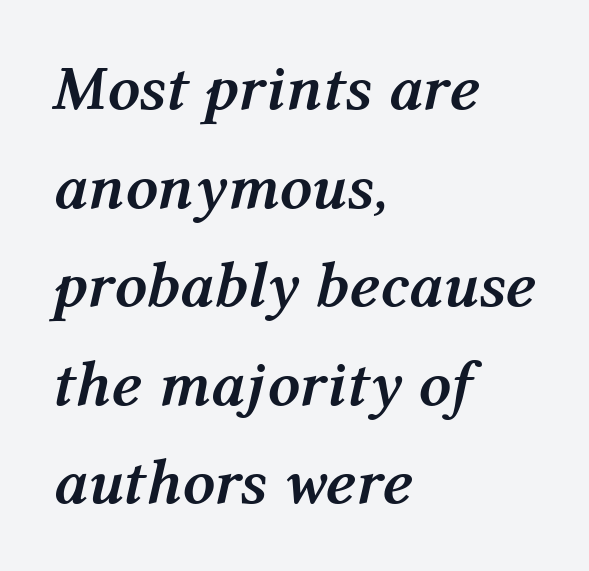
{"italic": "yes", "lean": "right", "slant_degrees": 12, "bold": "yes", "weight": "semibold", "width": "normal", "stroke_contrast": "medium", "x_height": "medium", "monospaced": "no", "underline": "no", "align": "left", "line_spacing": "normal", "line_spacing_ratio": 1.54, "letter_spacing": "normal", "letter_spacing_em": 0.0, "glyph_px": 64}
